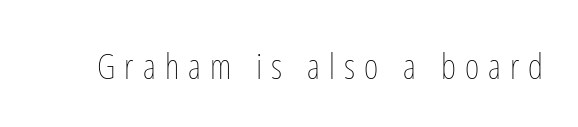
The image shows 35 px thin, condensed type, upright; set unusually wide letter spacing (+0.26 em), not underlined; low stroke contrast and a medium x-height.
